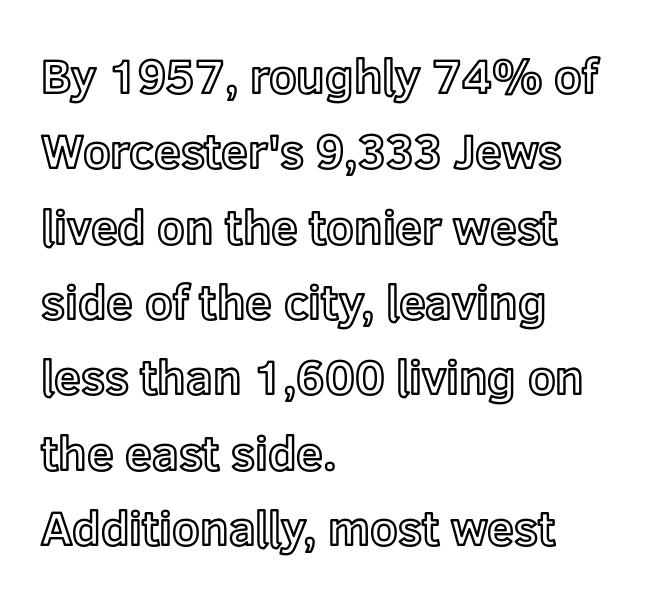
Q: Is the text italic (slanted)? A: No, it is upright.
Q: Is the text underlined? A: No.
Q: How is the paragraph aligned? A: Left-aligned.
Q: Is the spacing between letters normal or unusually wide? A: Normal.
Q: Is the spacing between lines tight, normal or loose? A: Normal.
Q: Width (condensed, normal, or wide)? A: Normal.
Q: x-height? A: Medium.
Q: Monospaced? A: No.
